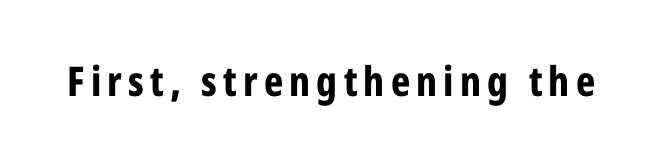
The image shows 41 px bold, condensed sans-serif type, upright; set not underlined; low stroke contrast and a medium x-height.
